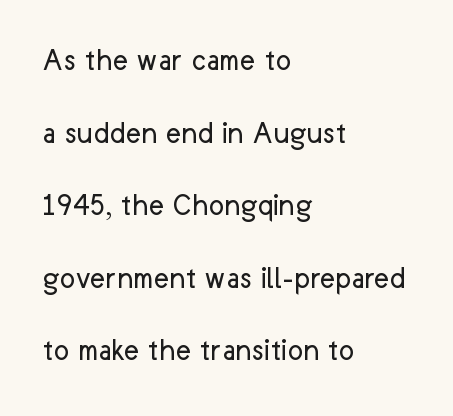
Lines of text with bare space underneath. The letters advance in unequal steps, a hallmark of proportional type. The text was rendered using a sans face with plain stroke endings. Tracking here is standard; glyphs follow each other at the usual distance. Short and long lines alike share a common starting point at left. Nope, not italic — everything's standing straight.
